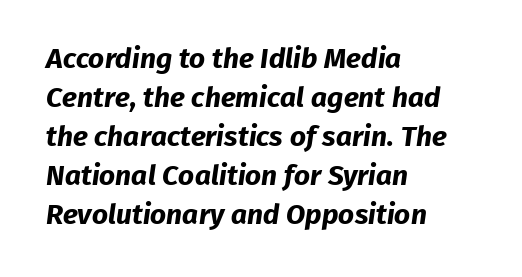
The image shows 28 px bold sans-serif type; set left-aligned, normal line spacing (1.39x), normal letter spacing, not underlined; low stroke contrast and a medium x-height.
